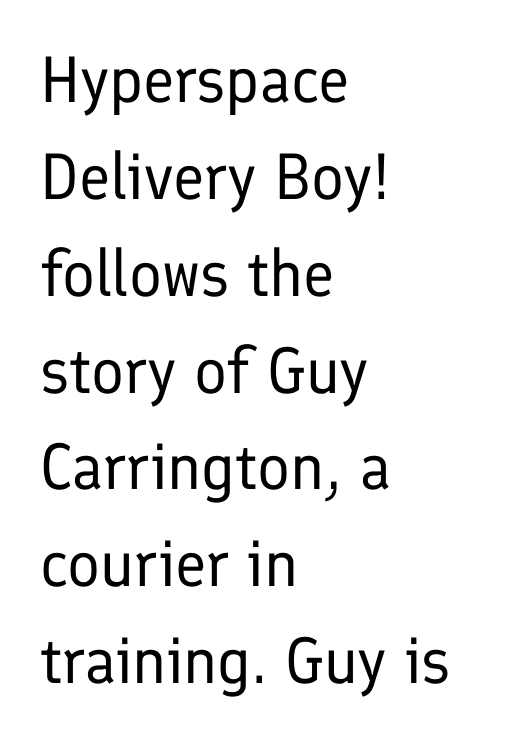
Any mark beneath the type? The region is blank. Compared with typical body copy, the letter spacing here is the same. The face used here is a sans, in the tradition of grotesques and geometrics. A typesetter would mark this as roman, not italic. Vertical stems look standard width or narrower in stroke. You could not count columns in this text — the font is proportionally spaced.
